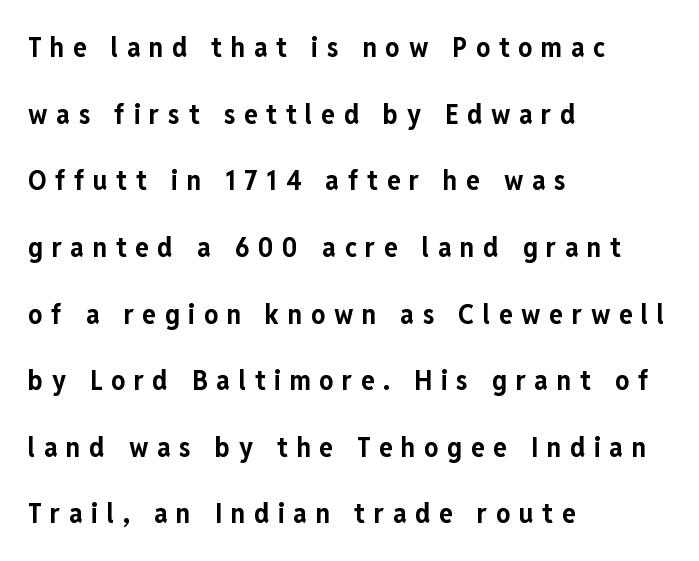
The image shows 28 px bold, condensed sans-serif type, upright; set left-aligned, loose line spacing (2.38x), unusually wide letter spacing (+0.31 em), not underlined; low stroke contrast and a medium x-height.
